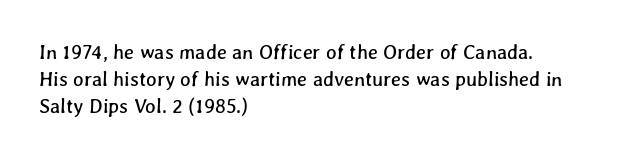
The image shows 20 px text type; set left-aligned, normal line spacing (1.35x), normal letter spacing, not underlined.
